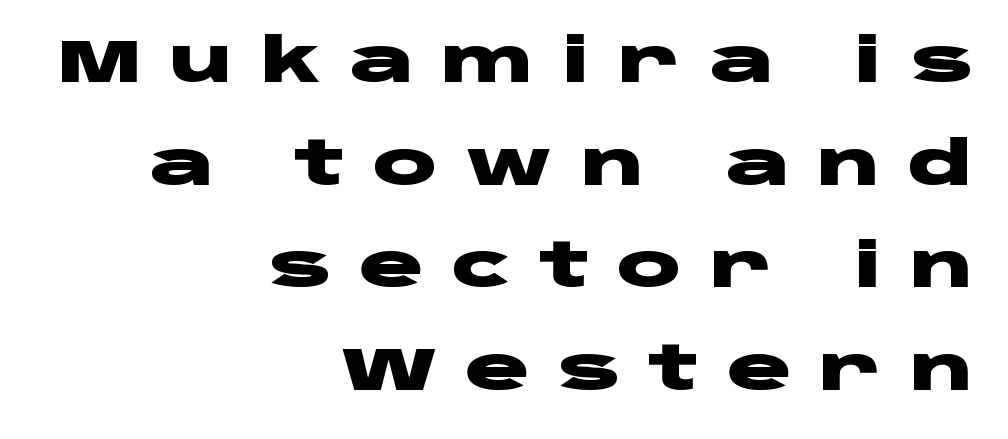
These lines are rendered in a variable-pitch font. These lines are composed in type without serifs. Characters remain perfectly vertical along every line. Letter spacing: wide.
